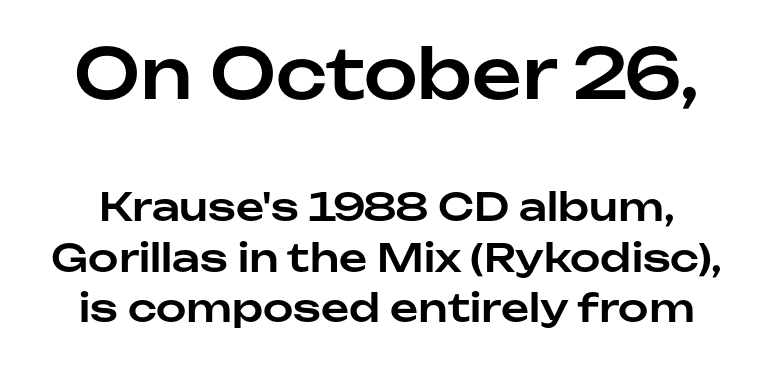
Typesetter's note — upper block bumped up in size, lower block left smaller. Looks like regular typesetting: each glyph gets only the width it needs. This rendering leaves character spacing at its baseline value. This is roman type, the default non-slanted kind. The letters carry no serifs — their stems end cleanly without finishing strokes.
